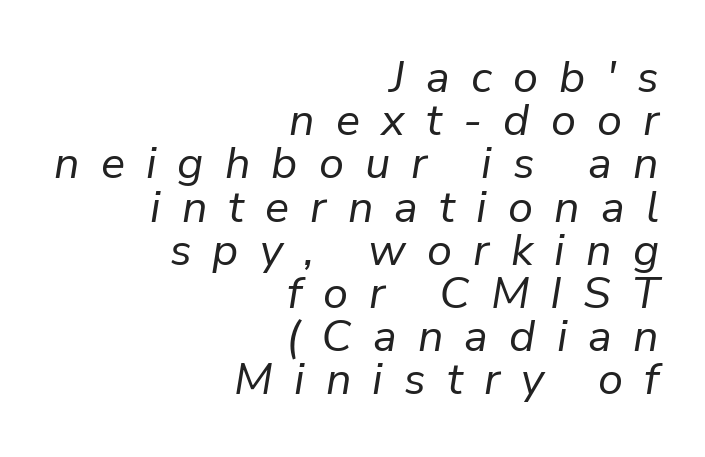
The image shows 45 px regular-weight type, italic (leaning right); set right-aligned, tight line spacing (0.96x), unusually wide letter spacing (+0.47 em), not underlined; low stroke contrast and a medium x-height.
